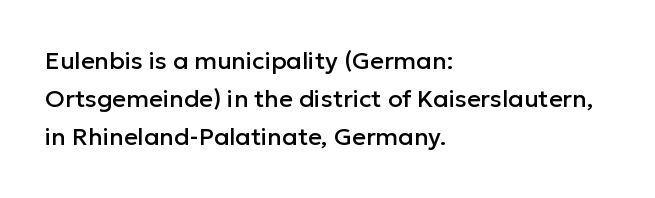
The image shows 24 px text type, upright; set left-aligned, normal line spacing (1.59x), normal letter spacing, not underlined.
